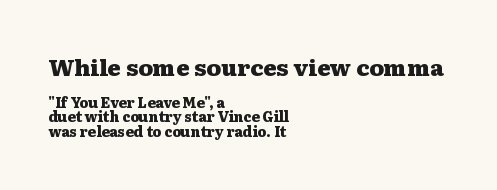
{"italic": "no", "bold": "yes", "underline": "no", "align": "left", "line_spacing": "tight", "line_spacing_ratio": 1.05, "letter_spacing": "normal", "letter_spacing_em": 0.0, "larger_block": "first", "size_ratio": 1.64, "glyph_px": 23}
